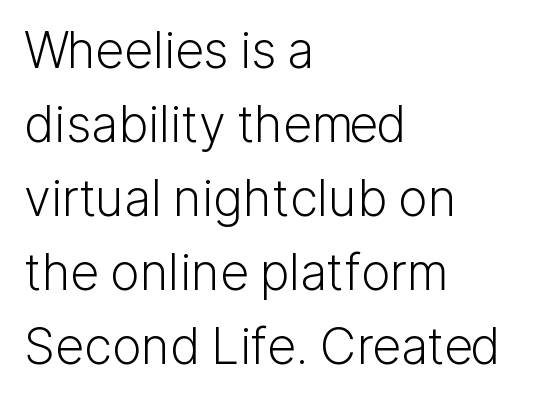
The image shows 50 px light sans-serif type, upright; set left-aligned, normal line spacing (1.48x), normal letter spacing, not underlined; low stroke contrast and a medium x-height.
